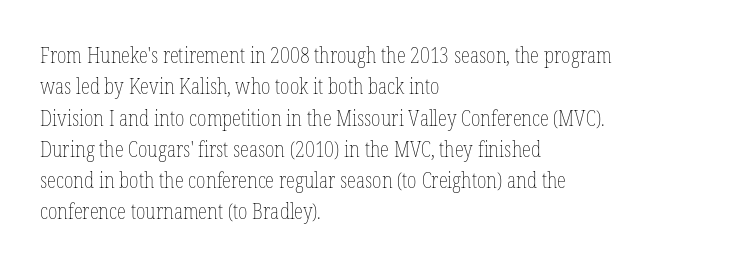
The image shows 21 px text type, upright; set left-aligned, normal line spacing (1.49x), normal letter spacing, not underlined.
